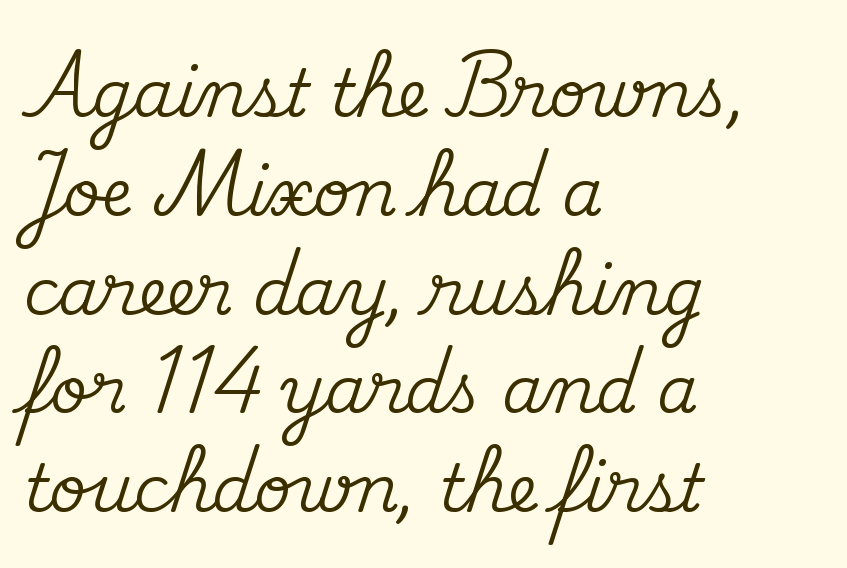
The image shows 65 px serif type; set left-aligned, normal line spacing (1.52x), normal letter spacing, not underlined; medium stroke contrast and a small x-height.
